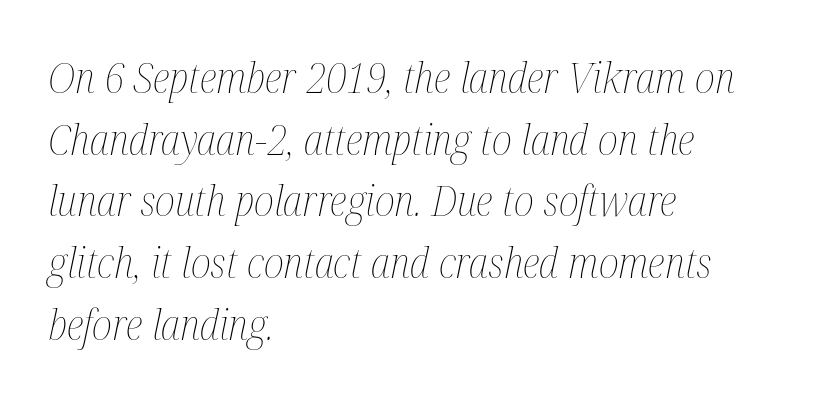
{"italic": "yes", "lean": "right", "slant_degrees": 12, "bold": "no", "weight": "thin", "width": "condensed", "stroke_contrast": "medium", "x_height": "medium", "monospaced": "no", "underline": "no", "align": "left", "line_spacing": "normal", "line_spacing_ratio": 1.47, "letter_spacing": "normal", "letter_spacing_em": 0.0, "glyph_px": 42}
